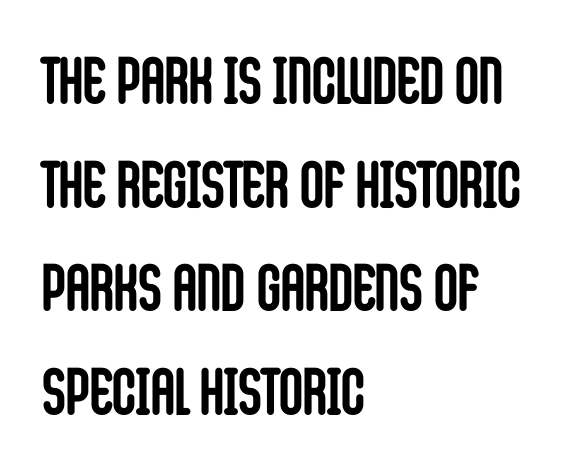
Q: Is the text bold? A: Yes.
Q: Is the text italic (slanted)? A: No, it is upright.
Q: Is the typeface a serif or a sans-serif typeface? A: Sans-serif.
Q: Is the text underlined? A: No.
Q: How is the paragraph aligned? A: Left-aligned.
Q: Is the spacing between letters normal or unusually wide? A: Normal.
Q: Is the spacing between lines tight, normal or loose? A: Normal.
Q: Width (condensed, normal, or wide)? A: Condensed.
Q: Stroke contrast? A: Low.
Q: x-height? A: Large.
Q: Monospaced? A: No.
